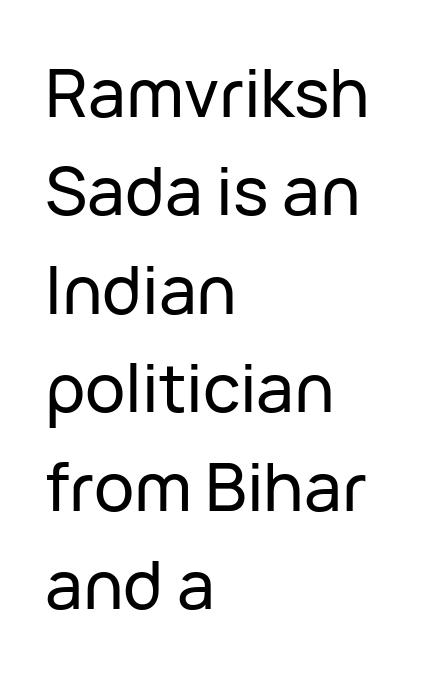
{"serif": "no", "italic": "no", "width": "normal", "stroke_contrast": "low", "x_height": "medium", "monospaced": "no", "underline": "no", "align": "left", "line_spacing": "normal", "line_spacing_ratio": 1.47, "letter_spacing": "normal", "letter_spacing_em": 0.0, "glyph_px": 67}
